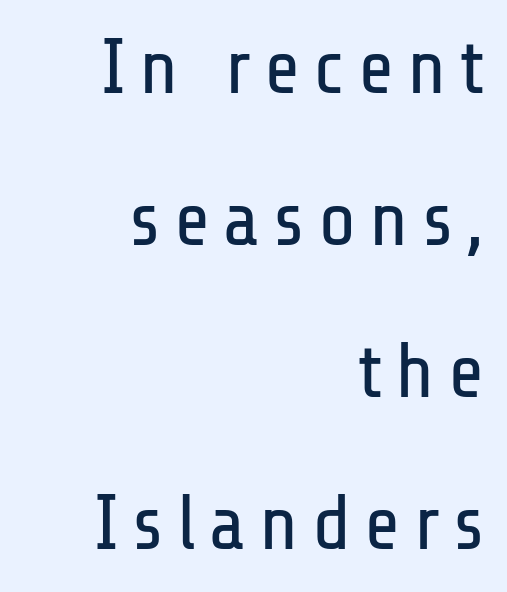
Q: Is the text bold? A: No.
Q: Is the text italic (slanted)? A: No, it is upright.
Q: Is the typeface a serif or a sans-serif typeface? A: Sans-serif.
Q: Is the text underlined? A: No.
Q: How is the paragraph aligned? A: Right-aligned.
Q: Is the spacing between lines tight, normal or loose? A: Loose.
Q: Width (condensed, normal, or wide)? A: Condensed.
Q: Stroke contrast? A: Low.
Q: x-height? A: Medium.
Q: Monospaced? A: No.
